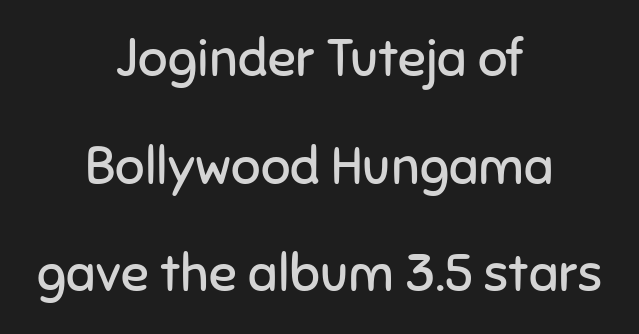
The image shows 52 px regular-weight sans-serif type, upright; set centered, loose line spacing (2.07x), normal letter spacing, not underlined; low stroke contrast and a medium x-height.
